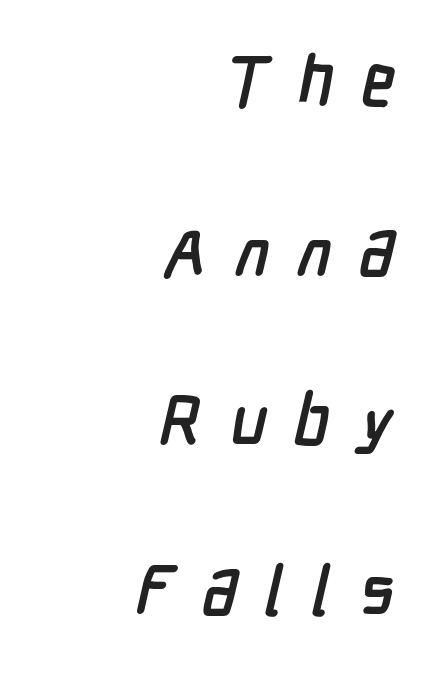
{"serif": "no", "bold": "yes", "weight": "semibold", "width": "condensed", "stroke_contrast": "low", "x_height": "medium", "monospaced": "no", "underline": "no", "align": "right", "line_spacing": "loose", "line_spacing_ratio": 2.46, "letter_spacing": "wide", "letter_spacing_em": 0.4, "glyph_px": 69}
